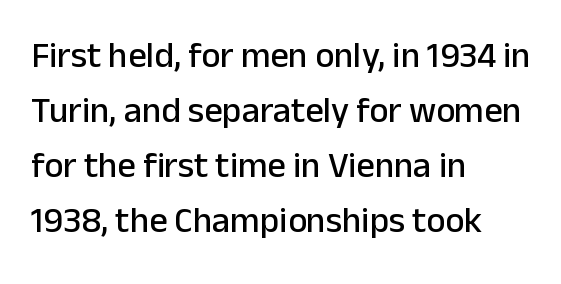
Q: Is the text italic (slanted)? A: No, it is upright.
Q: Is the typeface a serif or a sans-serif typeface? A: Sans-serif.
Q: Is the text underlined? A: No.
Q: How is the paragraph aligned? A: Left-aligned.
Q: Is the spacing between letters normal or unusually wide? A: Normal.
Q: Is the spacing between lines tight, normal or loose? A: Normal.
Q: Width (condensed, normal, or wide)? A: Normal.
Q: Stroke contrast? A: Low.
Q: x-height? A: Medium.
Q: Monospaced? A: No.
